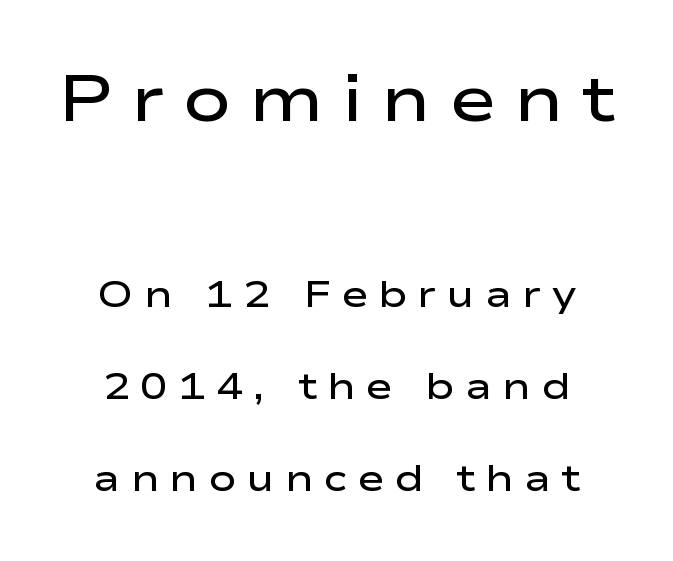
{"serif": "no", "italic": "no", "bold": "semi", "weight": "semibold", "width": "wide", "stroke_contrast": "low", "x_height": "medium", "monospaced": "no", "underline": "no", "line_spacing": "loose", "line_spacing_ratio": 2.49, "letter_spacing": "wide", "letter_spacing_em": 0.27, "larger_block": "first", "size_ratio": 1.76, "glyph_px": 65}
